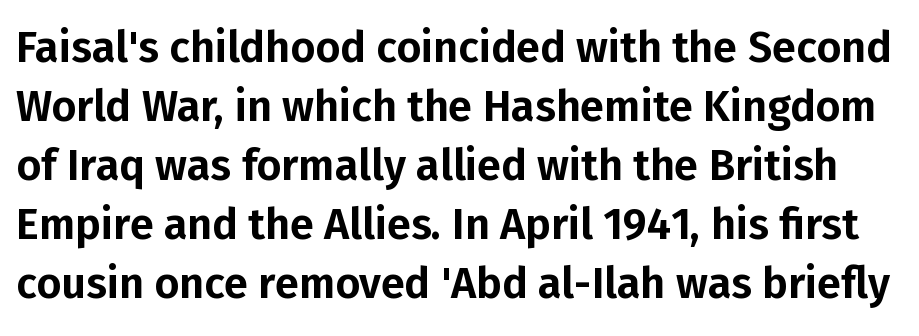
Q: Is the text italic (slanted)? A: No, it is upright.
Q: Is the typeface a serif or a sans-serif typeface? A: Sans-serif.
Q: Is the text underlined? A: No.
Q: Is the spacing between letters normal or unusually wide? A: Normal.
Q: Is the spacing between lines tight, normal or loose? A: Normal.
Q: Width (condensed, normal, or wide)? A: Normal.
Q: Stroke contrast? A: Low.
Q: x-height? A: Medium.
Q: Monospaced? A: No.
